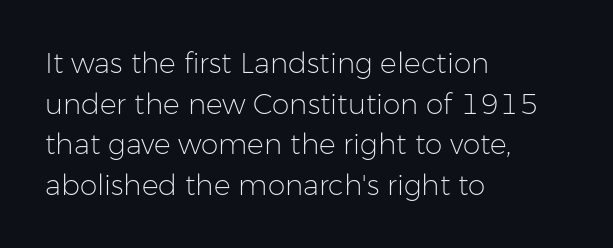
Bare-footed words on every line. You could not count columns in this text — the font is proportionally spaced. Which margin do the lines hug? The left one — the right edge is uneven. Ink coverage per letter is moderate at most.
